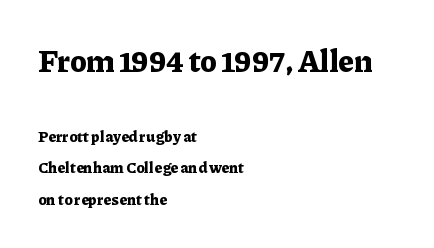
Q: Is the text bold? A: Yes.
Q: Is the text italic (slanted)? A: No, it is upright.
Q: Is the typeface a serif or a sans-serif typeface? A: Serif.
Q: Is the text underlined? A: No.
Q: How is the paragraph aligned? A: Left-aligned.
Q: Is the spacing between letters normal or unusually wide? A: Normal.
Q: Is the spacing between lines tight, normal or loose? A: Loose.
Q: Which block of text is set in a larger size, the first (top) or the second (bottom)? A: The first (top) one.
Q: Width (condensed, normal, or wide)? A: Normal.
Q: Stroke contrast? A: Low.
Q: x-height? A: Medium.
Q: Monospaced? A: No.
